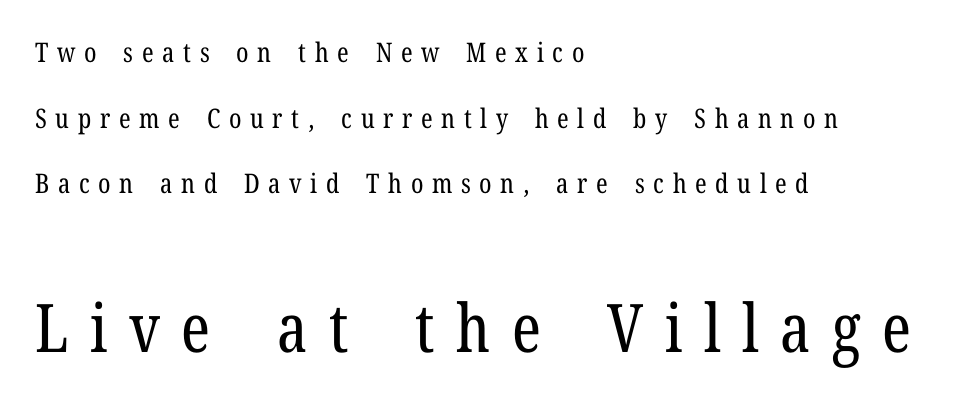
{"serif": "yes", "italic": "no", "bold": "no", "weight": "regular", "width": "condensed", "stroke_contrast": "low", "x_height": "medium", "monospaced": "no", "underline": "no", "align": "left", "line_spacing": "loose", "line_spacing_ratio": 2.43, "letter_spacing": "wide", "letter_spacing_em": 0.32, "larger_block": "second", "size_ratio": 2.48, "glyph_px": 67}
